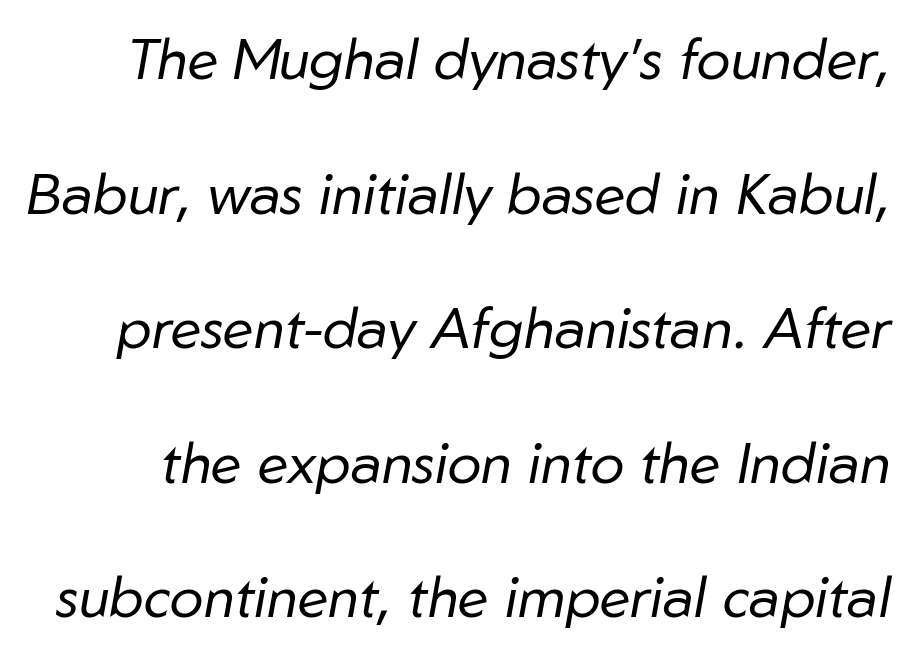
The image shows 57 px regular-weight type, italic (leaning right); set loose line spacing (2.36x), normal letter spacing, not underlined; low stroke contrast and a medium x-height.
